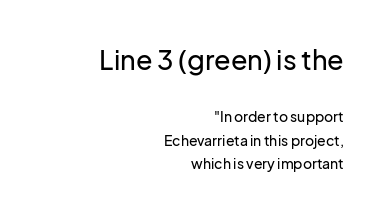
Q: Is the text italic (slanted)? A: No, it is upright.
Q: Is the text underlined? A: No.
Q: How is the paragraph aligned? A: Right-aligned.
Q: Is the spacing between letters normal or unusually wide? A: Normal.
Q: Is the spacing between lines tight, normal or loose? A: Normal.
Q: Which block of text is set in a larger size, the first (top) or the second (bottom)? A: The first (top) one.
